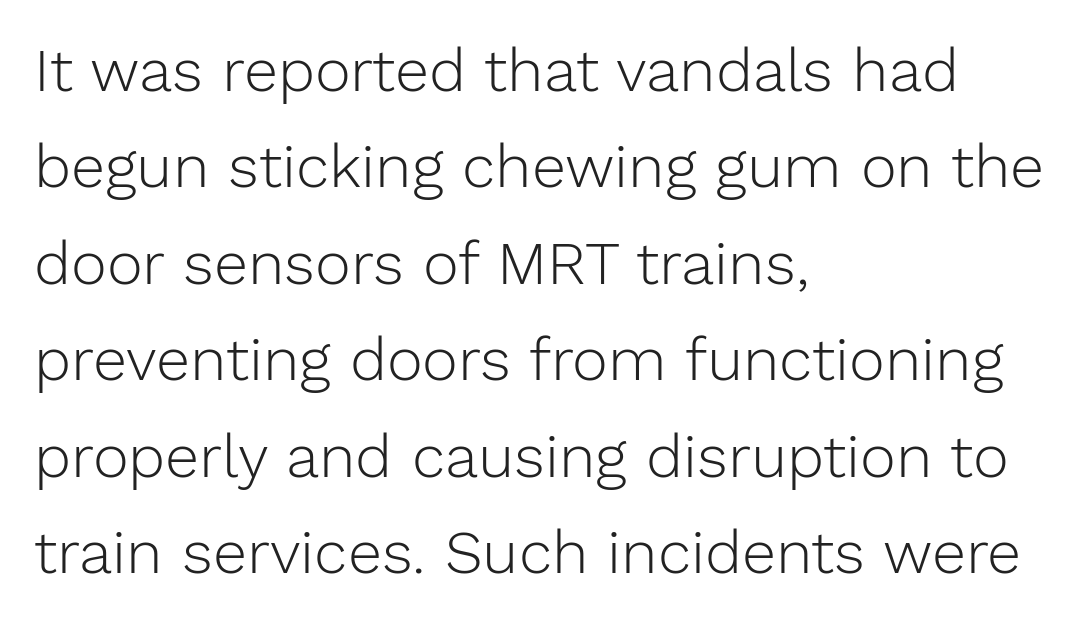
The image shows 61 px light sans-serif type, upright; set left-aligned, normal line spacing (1.58x), normal letter spacing, not underlined; low stroke contrast and a medium x-height.
